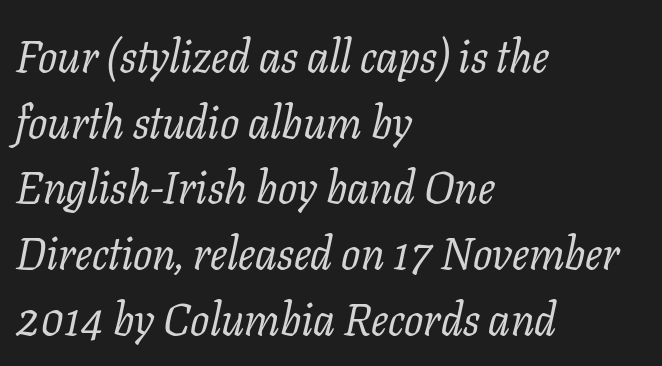
{"serif": "yes", "italic": "yes", "lean": "right", "slant_degrees": 11, "bold": "no", "weight": "regular", "width": "normal", "stroke_contrast": "low", "x_height": "medium", "monospaced": "no", "underline": "no", "align": "left", "line_spacing": "normal", "line_spacing_ratio": 1.46, "letter_spacing": "normal", "letter_spacing_em": 0.0, "glyph_px": 45}
